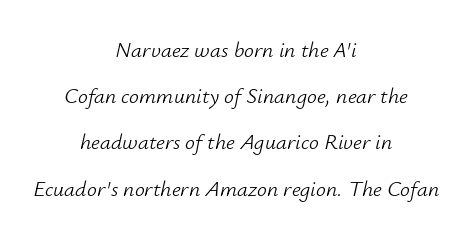
Q: Is the text bold? A: No.
Q: Is the text italic (slanted)? A: Yes, it leans right by about 12 degrees.
Q: Is the text underlined? A: No.
Q: How is the paragraph aligned? A: Centered.
Q: Is the spacing between letters normal or unusually wide? A: Normal.
Q: Is the spacing between lines tight, normal or loose? A: Loose.
